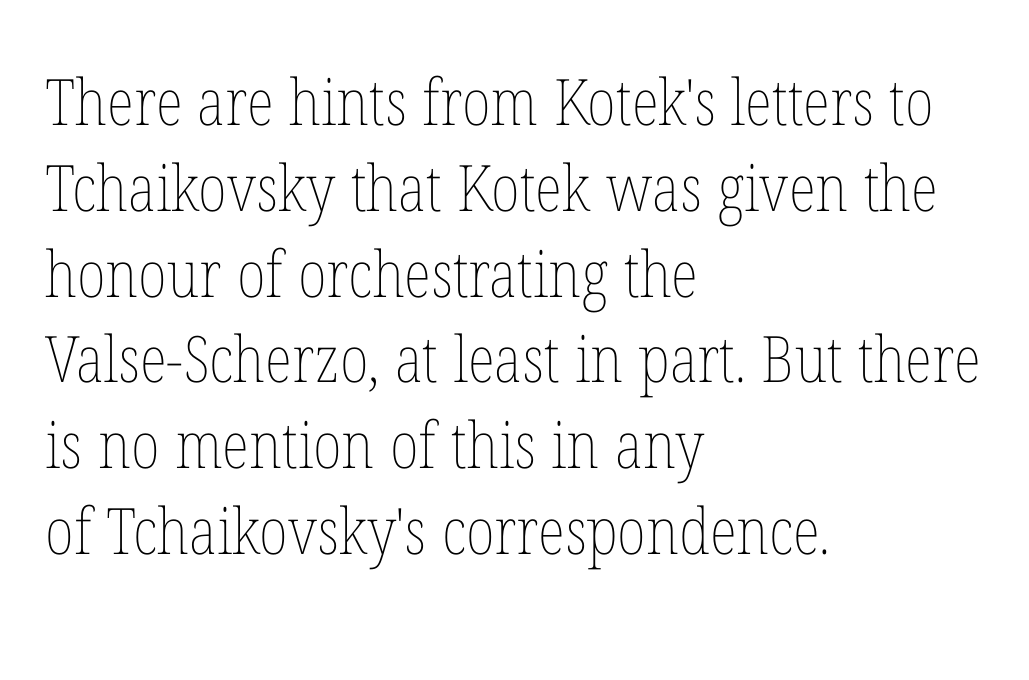
The image shows 64 px thin, condensed type, upright; set left-aligned, normal line spacing (1.34x), normal letter spacing, not underlined; low stroke contrast and a medium x-height.
